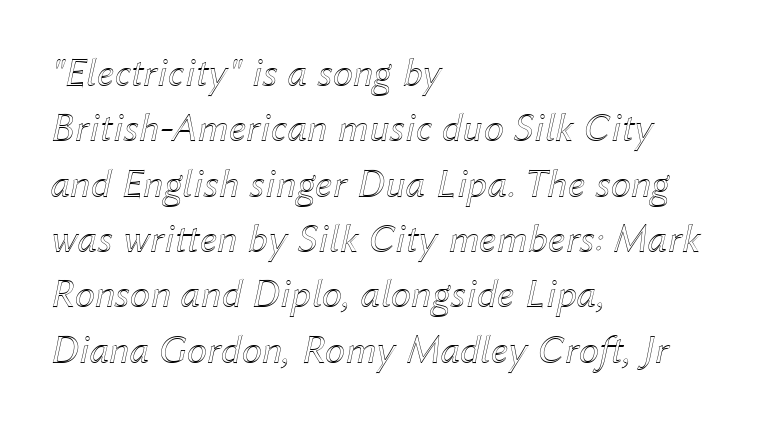
Is there much room between lines? A standard amount, neither cramped nor airy. Default kerning and tracking; the words read as compact shapes. A typesetter would call this proportional, since set widths differ per character. Nobody drew a line under any word here. The rag falls on the right side of this text block.
